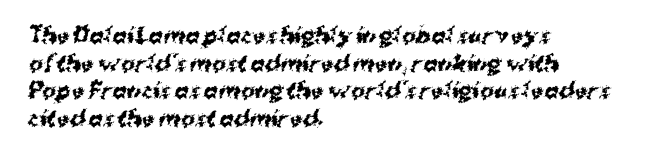
The image shows 21 px bold type; set left-aligned, normal line spacing (1.31x), normal letter spacing, not underlined.
